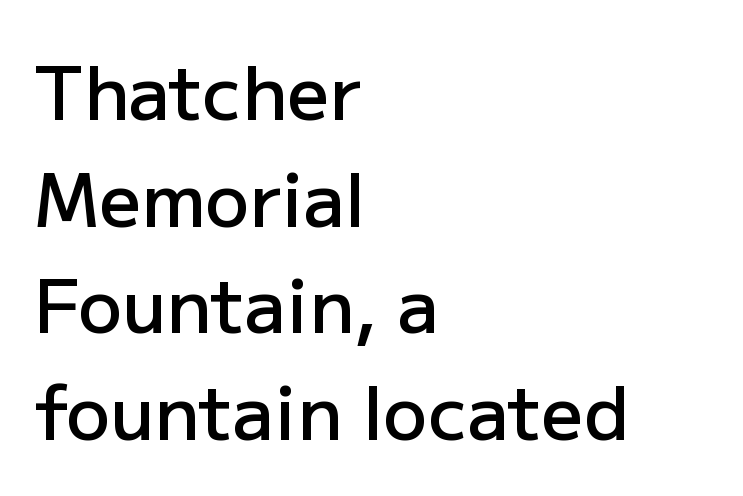
{"serif": "no", "italic": "no", "bold": "semi", "weight": "semibold", "width": "normal", "stroke_contrast": "low", "x_height": "medium", "monospaced": "no", "underline": "no", "align": "left", "line_spacing": "normal", "line_spacing_ratio": 1.44, "letter_spacing": "normal", "letter_spacing_em": 0.0, "glyph_px": 74}
